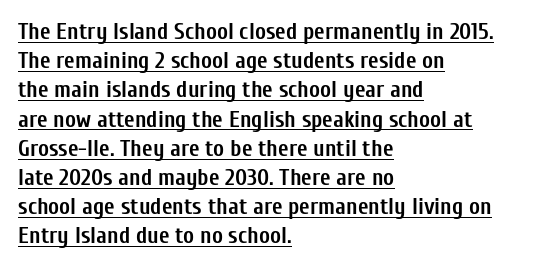
The image shows 23 px bold type, upright; set left-aligned, normal line spacing (1.27x), normal letter spacing, underlined.
